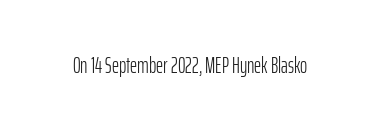
{"italic": "no", "bold": "no", "underline": "no", "letter_spacing": "normal", "letter_spacing_em": 0.0, "glyph_px": 22}
